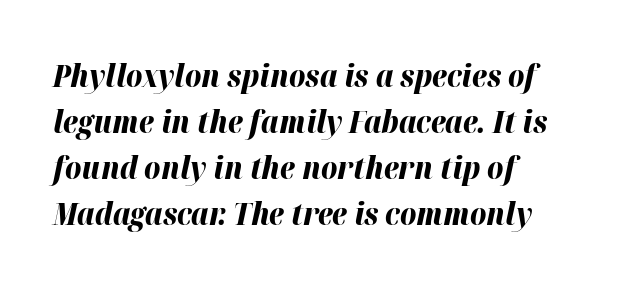
{"italic": "yes", "lean": "right", "slant_degrees": 12, "bold": "yes", "weight": "bold", "width": "normal", "stroke_contrast": "high", "x_height": "medium", "monospaced": "no", "underline": "no", "line_spacing": "normal", "line_spacing_ratio": 1.48, "letter_spacing": "normal", "letter_spacing_em": 0.0, "glyph_px": 31}
